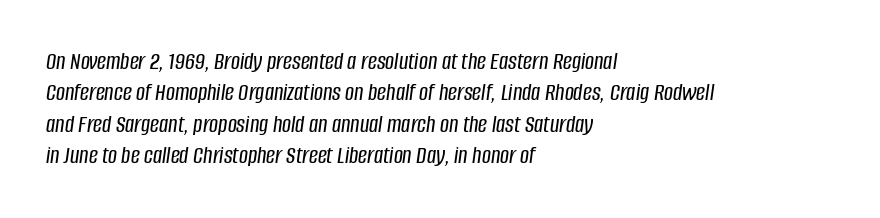
Q: Is the text italic (slanted)? A: Yes, it leans right by about 8 degrees.
Q: Is the text underlined? A: No.
Q: How is the paragraph aligned? A: Left-aligned.
Q: Is the spacing between letters normal or unusually wide? A: Normal.
Q: Is the spacing between lines tight, normal or loose? A: Normal.
